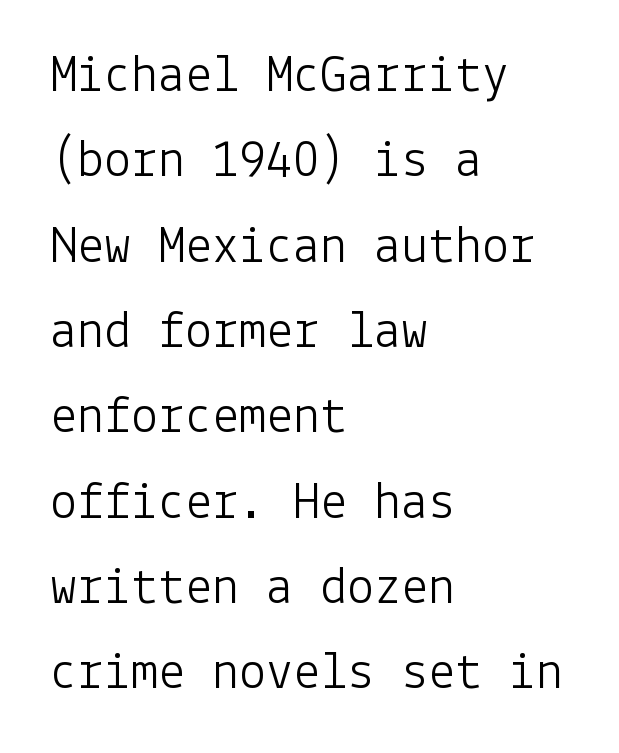
{"serif": "no", "italic": "no", "bold": "no", "weight": "light", "width": "normal", "stroke_contrast": "low", "x_height": "medium", "underline": "no", "align": "left", "line_spacing": "normal", "line_spacing_ratio": 1.58, "letter_spacing": "normal", "letter_spacing_em": 0.0, "glyph_px": 54}
